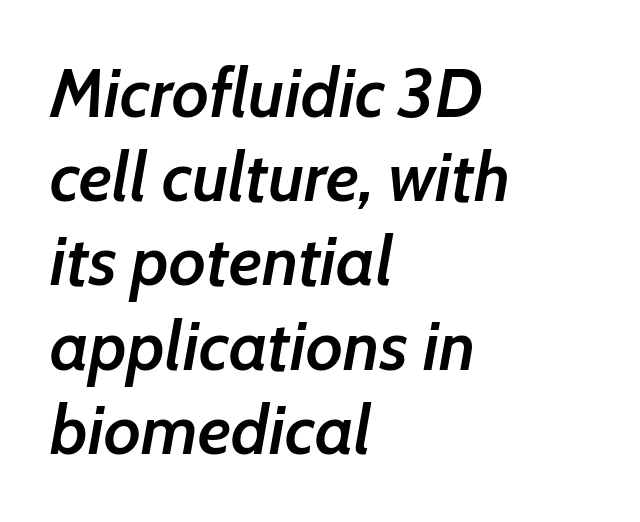
Q: Is the text bold? A: Semi-bold.
Q: Is the text italic (slanted)? A: Yes, it leans right by about 7 degrees.
Q: Is the text underlined? A: No.
Q: How is the paragraph aligned? A: Left-aligned.
Q: Is the spacing between letters normal or unusually wide? A: Normal.
Q: Width (condensed, normal, or wide)? A: Normal.
Q: Stroke contrast? A: Low.
Q: x-height? A: Medium.
Q: Monospaced? A: No.
